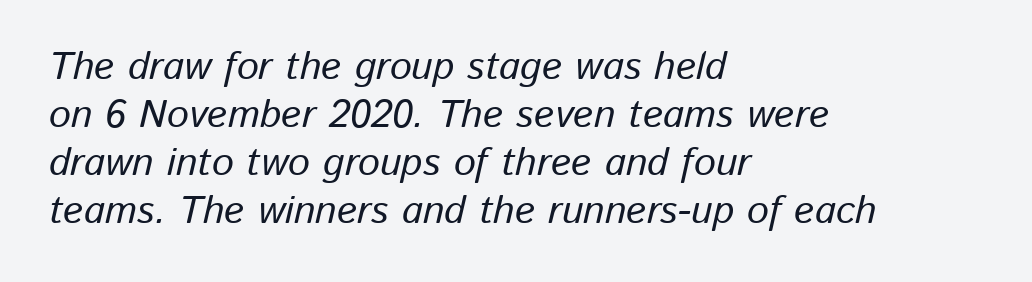
The passage shown is typed in a proportional face where columns would drift. The lettering tilts uniformly, giving the passage an italic look. The setting favours the left margin, as ordinary paragraphs usually do. Has an underline been added? It has not. Observe the ordinary spacing: letters are neighbours, not strangers.
